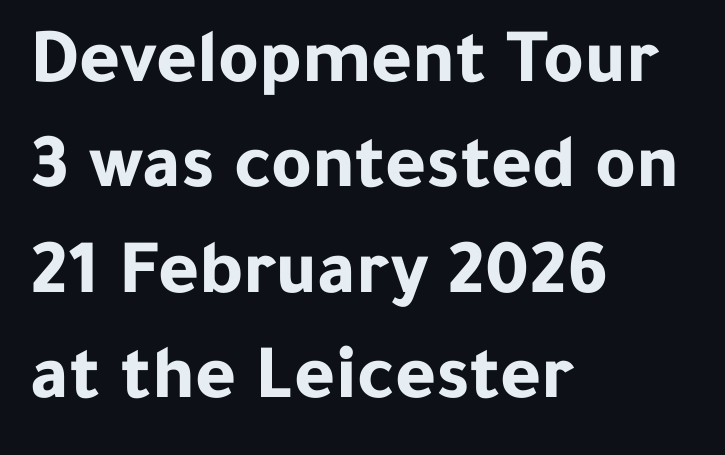
Q: Is the text bold? A: Yes.
Q: Is the text italic (slanted)? A: No, it is upright.
Q: Is the typeface a serif or a sans-serif typeface? A: Sans-serif.
Q: Is the text underlined? A: No.
Q: How is the paragraph aligned? A: Left-aligned.
Q: Is the spacing between letters normal or unusually wide? A: Normal.
Q: Is the spacing between lines tight, normal or loose? A: Normal.
Q: Width (condensed, normal, or wide)? A: Normal.
Q: Stroke contrast? A: Low.
Q: x-height? A: Medium.
Q: Monospaced? A: No.
